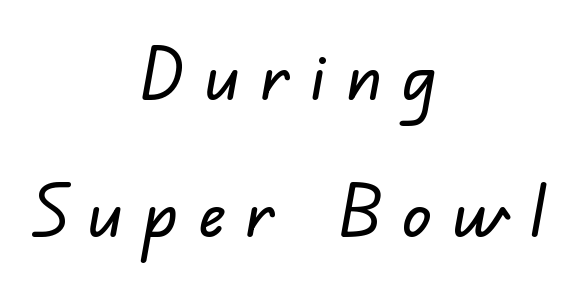
Q: Is the typeface a serif or a sans-serif typeface? A: Sans-serif.
Q: Is the text underlined? A: No.
Q: How is the paragraph aligned? A: Centered.
Q: Is the spacing between letters normal or unusually wide? A: Unusually wide.
Q: Is the spacing between lines tight, normal or loose? A: Loose.
Q: Width (condensed, normal, or wide)? A: Normal.
Q: Stroke contrast? A: Low.
Q: x-height? A: Small.
Q: Monospaced? A: No.
